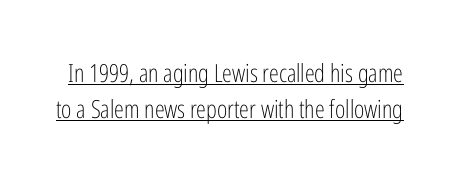
The image shows 25 px text type, upright; set normal line spacing (1.45x), normal letter spacing, underlined.
